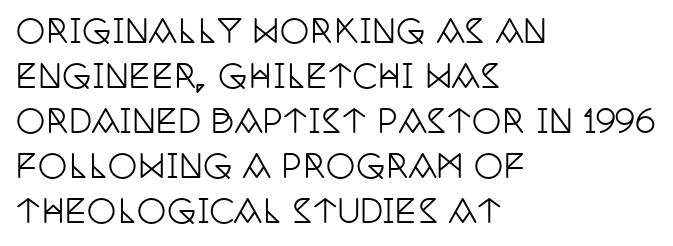
Casual observation: everything's shoved over to the left. Proportional: the letters do not fall into vertical columns. Summary of vertical rhythm: regular, with standard interline spacing. You could call the tracking neutral — neither tight nor loose. The designer went with a serif here, giving each stem small feet.
